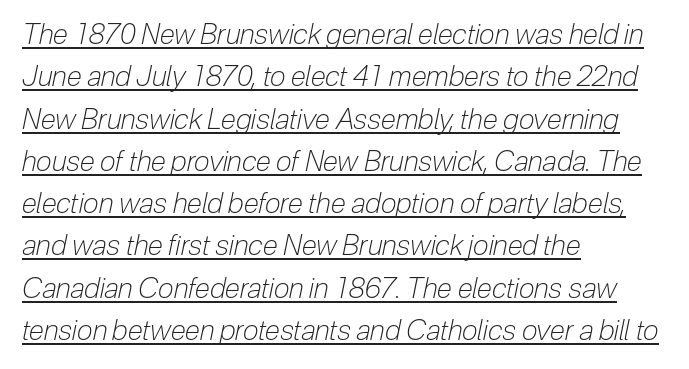
The image shows 28 px light, condensed type, italic (leaning right); set left-aligned, normal line spacing (1.51x), normal letter spacing, underlined; low stroke contrast and a medium x-height.
